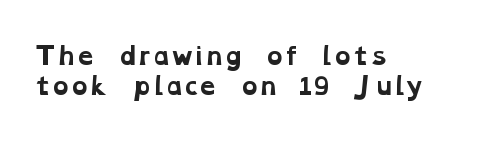
Q: Is the text bold? A: Yes.
Q: Is the text underlined? A: No.
Q: How is the paragraph aligned? A: Left-aligned.
Q: Is the spacing between letters normal or unusually wide? A: Normal.
Q: Is the spacing between lines tight, normal or loose? A: Normal.
